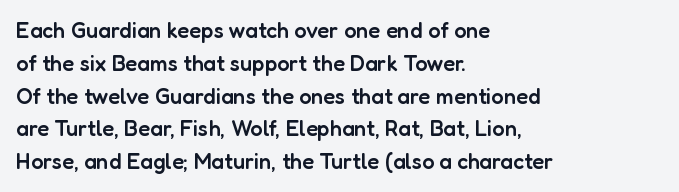
{"italic": "no", "bold": "semi", "underline": "no", "align": "left", "line_spacing": "normal", "line_spacing_ratio": 1.49, "letter_spacing": "normal", "letter_spacing_em": 0.0, "glyph_px": 22}
